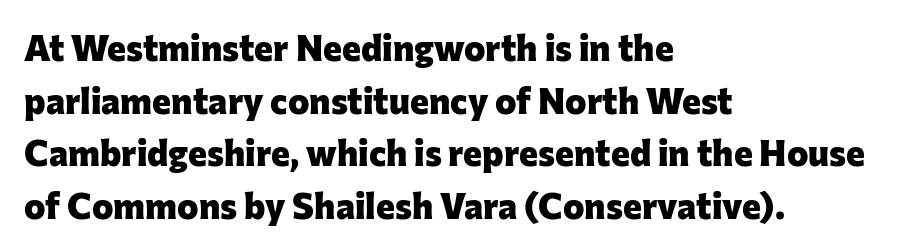
When letters stand straight like this, we call the style roman or upright. All the whitespace from short lines collects on the right. The rendering shows plain stroke endings on the letterforms — a sans-serif design. Spacing between characters is what you'd get straight out of the box. Baseline-to-baseline distance is the conventional proportion of letter height.
